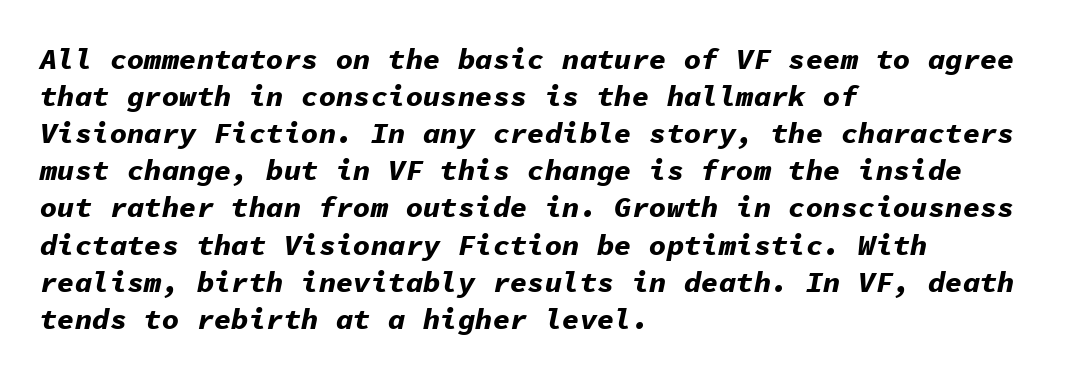
{"italic": "yes", "lean": "right", "slant_degrees": 11, "bold": "yes", "weight": "bold", "width": "normal", "stroke_contrast": "low", "x_height": "medium", "monospaced": "yes", "underline": "no", "align": "left", "line_spacing": "normal", "line_spacing_ratio": 1.28, "letter_spacing": "normal", "letter_spacing_em": 0.0, "glyph_px": 29}
